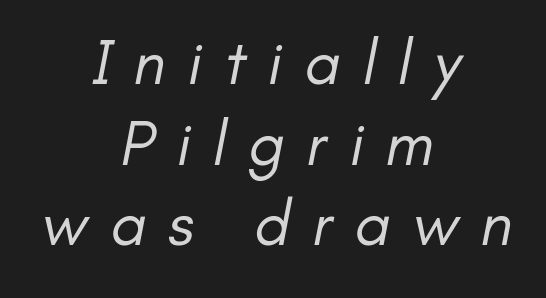
There is plenty of visible air inserted between adjacent glyphs. Think of a printed novel: that variable character pitch is what you see here. Quick note: underline off. The typesetting does not lean heavy: it is not bold.
